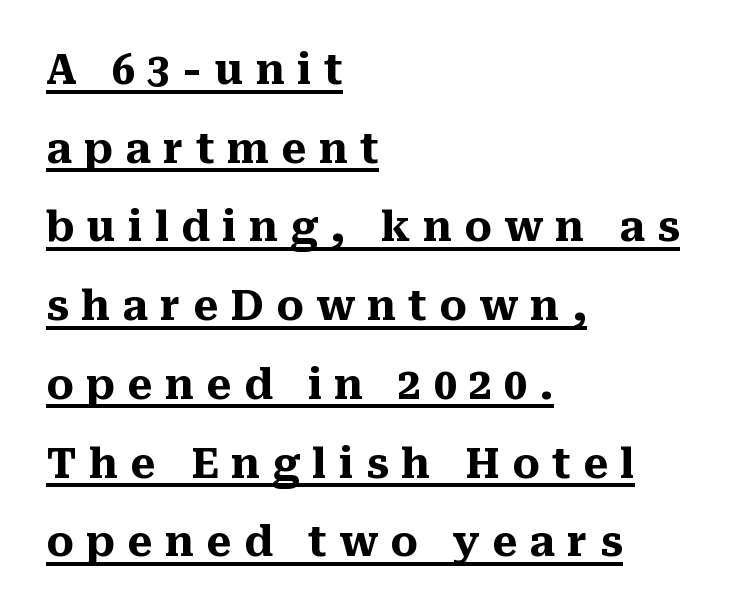
Emphasis is given by a line drawn under the lettering. Summary of vertical rhythm: relaxed, with wide interline spacing. The tracking reads as deliberately expanded to a designer's eye. Nope, not italic — everything's standing straight. Pretty heavy lettering here — definitely bold. To sum up the face: it has serifs.
